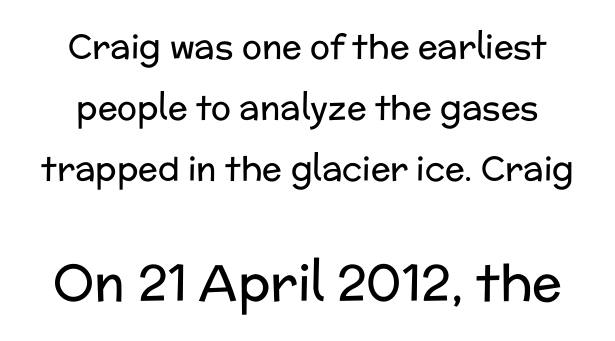
Q: Is the text bold? A: No.
Q: Is the text italic (slanted)? A: No, it is upright.
Q: Is the typeface a serif or a sans-serif typeface? A: Sans-serif.
Q: Is the text underlined? A: No.
Q: How is the paragraph aligned? A: Centered.
Q: Is the spacing between letters normal or unusually wide? A: Normal.
Q: Which block of text is set in a larger size, the first (top) or the second (bottom)? A: The second (bottom) one.
Q: Width (condensed, normal, or wide)? A: Normal.
Q: Stroke contrast? A: Low.
Q: x-height? A: Medium.
Q: Monospaced? A: No.
